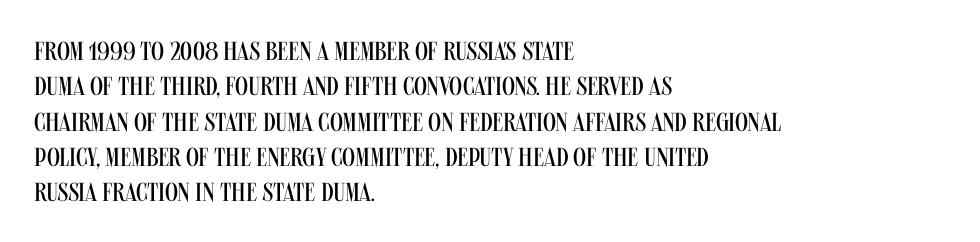
The image shows 26 px text type, upright; set left-aligned, normal line spacing (1.36x), normal letter spacing, not underlined.
